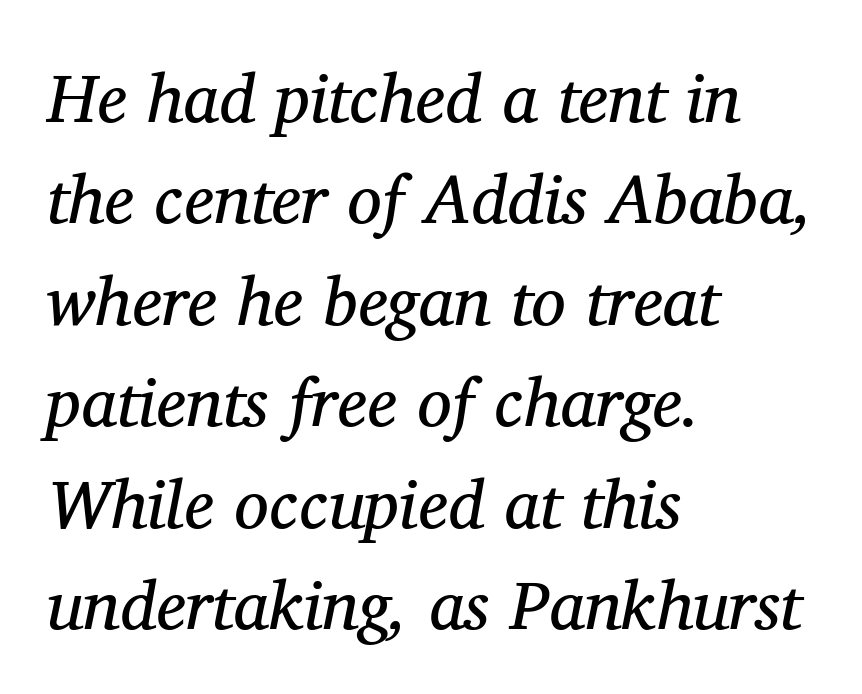
{"serif": "yes", "italic": "yes", "lean": "right", "slant_degrees": 11, "bold": "no", "weight": "regular", "width": "normal", "stroke_contrast": "medium", "x_height": "medium", "monospaced": "no", "underline": "no", "align": "left", "line_spacing": "normal", "line_spacing_ratio": 1.47, "letter_spacing": "normal", "letter_spacing_em": 0.0, "glyph_px": 69}
